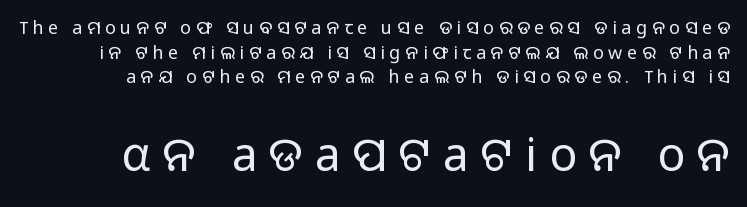
{"serif": "no", "italic": "no", "bold": "no", "weight": "light", "width": "normal", "stroke_contrast": "low", "x_height": "medium", "monospaced": "no", "underline": "no", "line_spacing": "normal", "line_spacing_ratio": 1.37, "letter_spacing": "wide", "letter_spacing_em": 0.26, "larger_block": "second", "size_ratio": 2.56, "glyph_px": 46}
